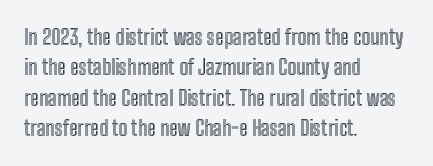
The image shows 21 px text type, upright; set left-aligned, normal line spacing (1.45x), normal letter spacing, not underlined.
